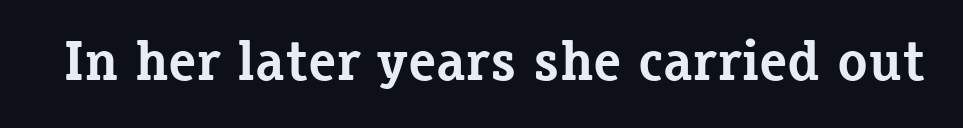
Q: Is the text bold? A: Yes.
Q: Is the text italic (slanted)? A: No, it is upright.
Q: Is the typeface a serif or a sans-serif typeface? A: Serif.
Q: Is the text underlined? A: No.
Q: Is the spacing between letters normal or unusually wide? A: Normal.
Q: Width (condensed, normal, or wide)? A: Normal.
Q: Stroke contrast? A: Low.
Q: x-height? A: Medium.
Q: Monospaced? A: No.
